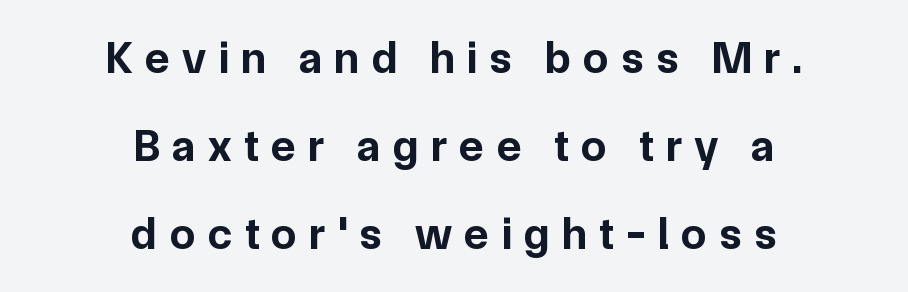
{"serif": "no", "italic": "no", "bold": "yes", "weight": "bold", "width": "normal", "stroke_contrast": "low", "x_height": "medium", "monospaced": "no", "underline": "no", "align": "center", "line_spacing": "loose", "line_spacing_ratio": 1.96, "letter_spacing": "wide", "letter_spacing_em": 0.28, "glyph_px": 45}
